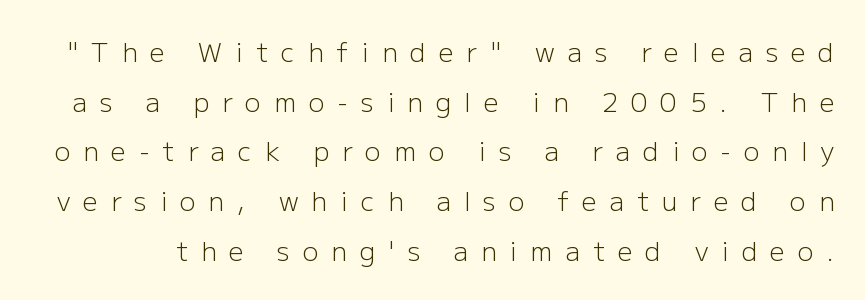
Q: Is the text bold? A: No.
Q: Is the text italic (slanted)? A: No, it is upright.
Q: Is the text underlined? A: No.
Q: Is the spacing between letters normal or unusually wide? A: Unusually wide.
Q: Is the spacing between lines tight, normal or loose? A: Loose.
